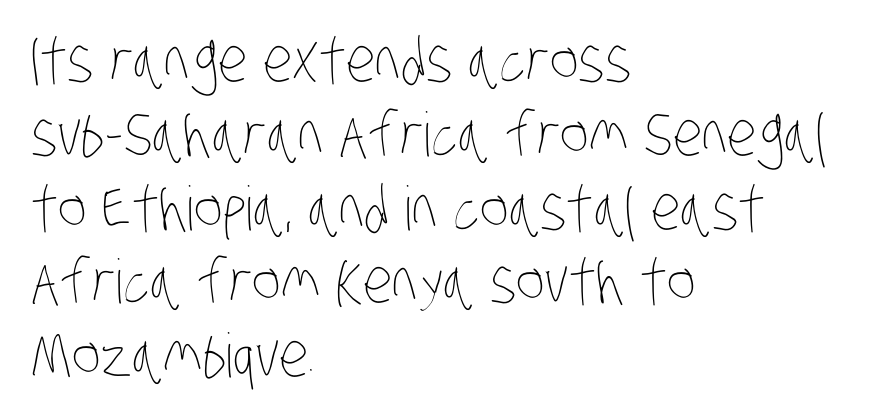
Vertical stems look standard width or narrower in stroke. Anything drawn beneath the words? Only blank space. This sample has the flowing, uneven cadence of proportional lettering. Caption: multi-line text, flush left, ragged right.
